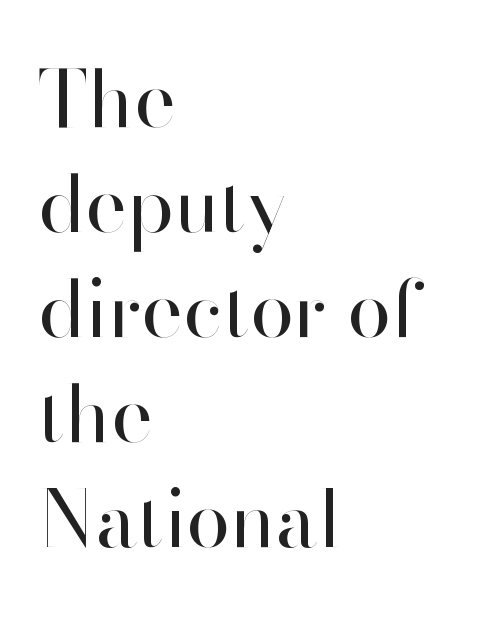
{"serif": "no", "italic": "no", "bold": "no", "weight": "regular", "width": "normal", "stroke_contrast": "high", "x_height": "small", "monospaced": "no", "underline": "no", "align": "left", "line_spacing": "normal", "line_spacing_ratio": 1.33, "letter_spacing": "normal", "letter_spacing_em": 0.0, "glyph_px": 79}
